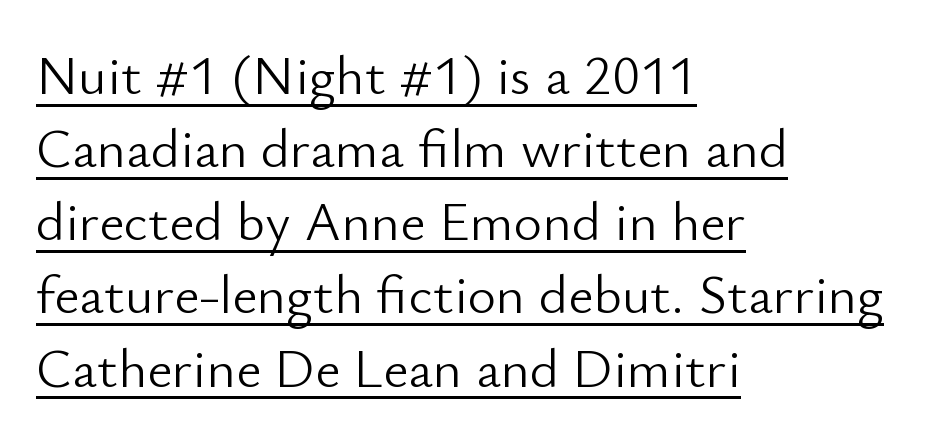
Q: Is the text bold? A: No.
Q: Is the text italic (slanted)? A: No, it is upright.
Q: Is the typeface a serif or a sans-serif typeface? A: Sans-serif.
Q: Is the text underlined? A: Yes.
Q: How is the paragraph aligned? A: Left-aligned.
Q: Is the spacing between letters normal or unusually wide? A: Normal.
Q: Is the spacing between lines tight, normal or loose? A: Normal.
Q: Width (condensed, normal, or wide)? A: Normal.
Q: Stroke contrast? A: Low.
Q: x-height? A: Small.
Q: Monospaced? A: No.
